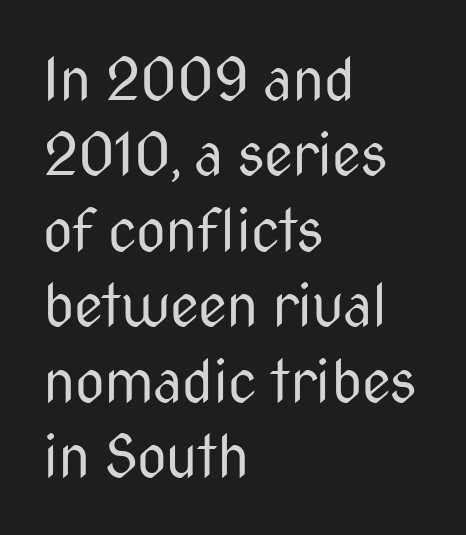
The type is set solid horizontally, with unmodified tracking. A clean baseline with only descenders dipping below it. In terms of letterform style, serifs are entirely absent. The typography opts for an upright posture over an oblique one. Spacing verdict: proportional, widths tailored to each character. How would I describe the line gaps? Plain and ordinary.
